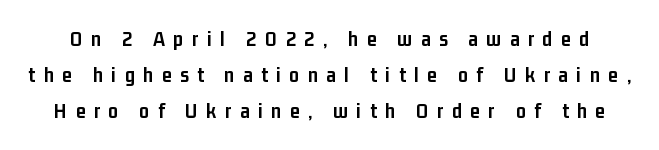
Q: Is the text bold? A: Yes.
Q: Is the text italic (slanted)? A: No, it is upright.
Q: Is the text underlined? A: No.
Q: Is the spacing between letters normal or unusually wide? A: Unusually wide.
Q: Is the spacing between lines tight, normal or loose? A: Normal.
